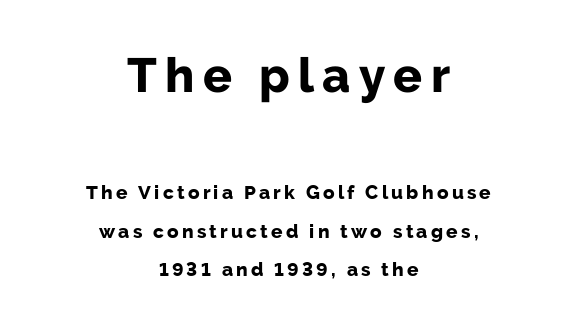
{"serif": "no", "italic": "no", "bold": "yes", "weight": "bold", "width": "normal", "stroke_contrast": "low", "x_height": "medium", "monospaced": "no", "underline": "no", "align": "center", "line_spacing": "loose", "line_spacing_ratio": 2.02, "larger_block": "first", "size_ratio": 2.53, "glyph_px": 48}
